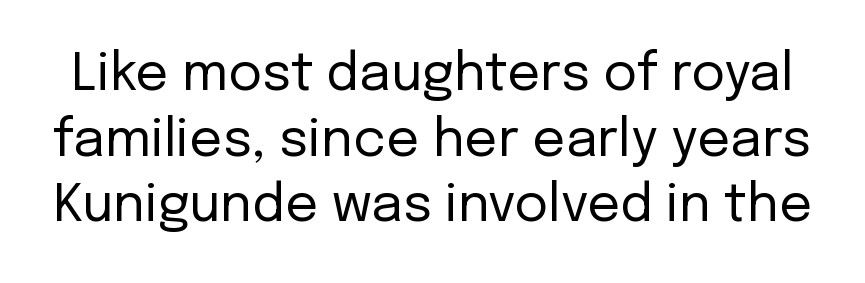
The image shows 52 px regular-weight sans-serif type, upright; set normal line spacing (1.26x), normal letter spacing, not underlined; low stroke contrast and a medium x-height.
